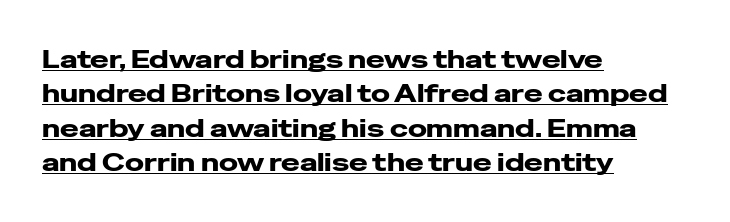
The image shows 25 px text type, upright; set left-aligned, normal line spacing (1.38x), normal letter spacing, underlined.
